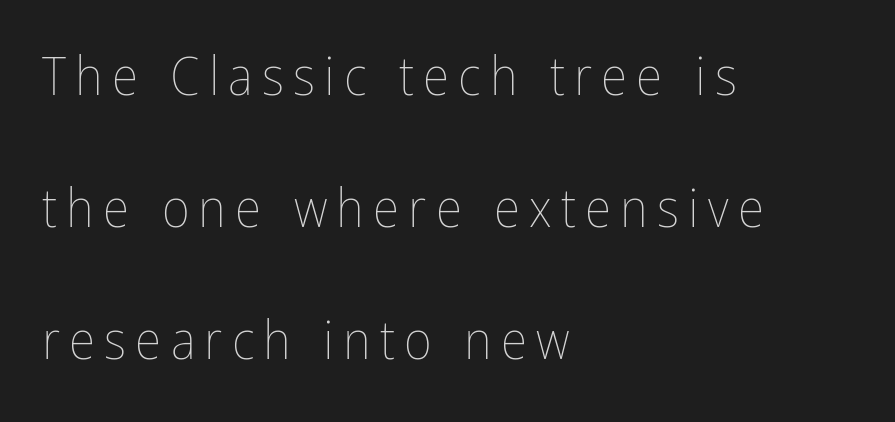
Varying glyph widths throughout — classic text-font behaviour. Only glyphs here, with clear space below each row. Reading down the block, your eye returns to a fixed left position each line. This is not heavy type; no bold has been used.
